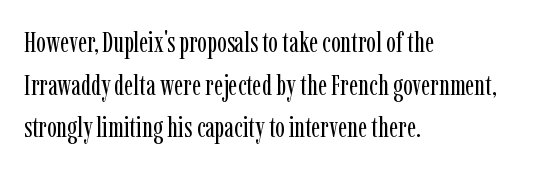
Q: Is the text bold? A: No.
Q: Is the text italic (slanted)? A: No, it is upright.
Q: Is the typeface a serif or a sans-serif typeface? A: Serif.
Q: Is the text underlined? A: No.
Q: How is the paragraph aligned? A: Left-aligned.
Q: Is the spacing between letters normal or unusually wide? A: Normal.
Q: Is the spacing between lines tight, normal or loose? A: Normal.
Q: Width (condensed, normal, or wide)? A: Condensed.
Q: Stroke contrast? A: Low.
Q: x-height? A: Medium.
Q: Monospaced? A: No.
